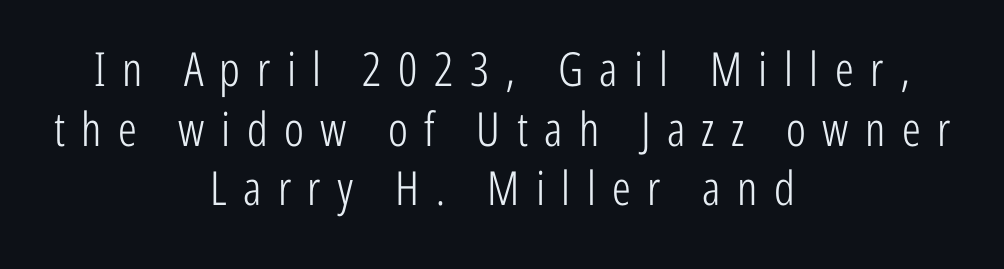
Q: Is the text bold? A: No.
Q: Is the text italic (slanted)? A: No, it is upright.
Q: Is the typeface a serif or a sans-serif typeface? A: Sans-serif.
Q: Is the text underlined? A: No.
Q: How is the paragraph aligned? A: Centered.
Q: Is the spacing between letters normal or unusually wide? A: Unusually wide.
Q: Is the spacing between lines tight, normal or loose? A: Normal.
Q: Width (condensed, normal, or wide)? A: Condensed.
Q: Stroke contrast? A: Low.
Q: x-height? A: Medium.
Q: Monospaced? A: No.
